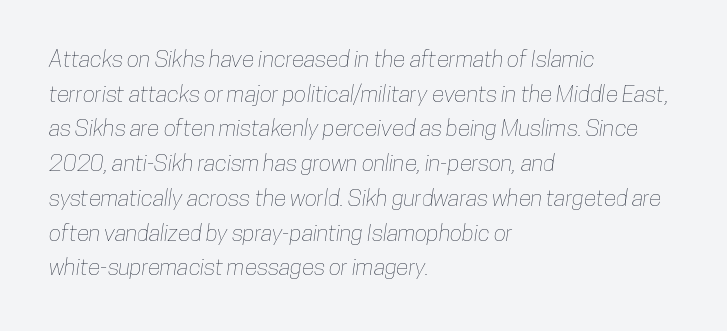
The image shows 23 px text type; set left-aligned, normal line spacing (1.51x), normal letter spacing, not underlined.
